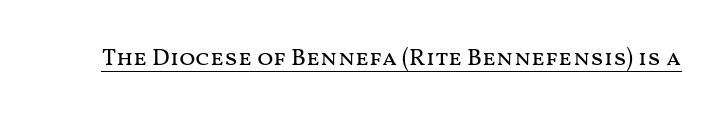
The image shows 24 px text type, upright; set normal letter spacing, underlined.
